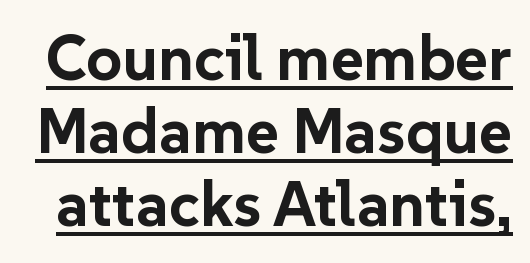
Q: Is the text bold? A: Yes.
Q: Is the text italic (slanted)? A: No, it is upright.
Q: Is the typeface a serif or a sans-serif typeface? A: Sans-serif.
Q: Is the text underlined? A: Yes.
Q: Is the spacing between letters normal or unusually wide? A: Normal.
Q: Width (condensed, normal, or wide)? A: Normal.
Q: Stroke contrast? A: Low.
Q: x-height? A: Medium.
Q: Monospaced? A: No.
